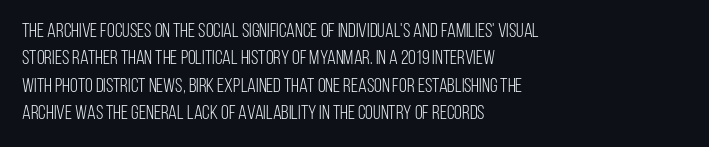
{"italic": "no", "bold": "no", "underline": "no", "align": "left", "line_spacing": "normal", "line_spacing_ratio": 1.37, "letter_spacing": "normal", "letter_spacing_em": 0.0, "glyph_px": 20}
